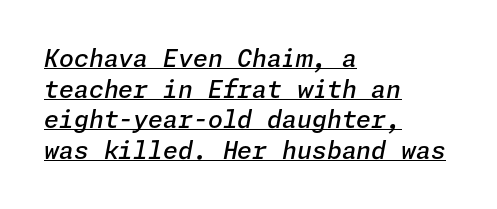
Q: Is the text bold? A: Semi-bold.
Q: Is the text italic (slanted)? A: Yes, it leans right by about 11 degrees.
Q: Is the text underlined? A: Yes.
Q: How is the paragraph aligned? A: Left-aligned.
Q: Is the spacing between letters normal or unusually wide? A: Normal.
Q: Is the spacing between lines tight, normal or loose? A: Normal.
